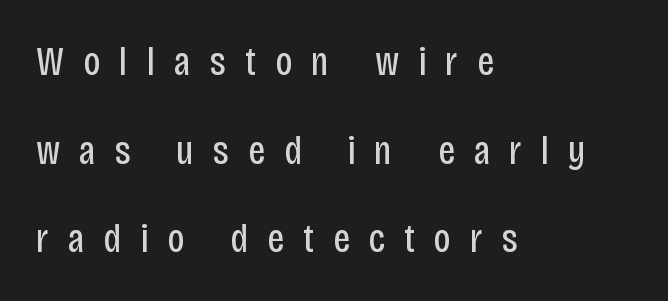
Q: Is the text bold? A: No.
Q: Is the text italic (slanted)? A: No, it is upright.
Q: Is the typeface a serif or a sans-serif typeface? A: Sans-serif.
Q: Is the text underlined? A: No.
Q: How is the paragraph aligned? A: Left-aligned.
Q: Is the spacing between letters normal or unusually wide? A: Unusually wide.
Q: Is the spacing between lines tight, normal or loose? A: Loose.
Q: Width (condensed, normal, or wide)? A: Condensed.
Q: Stroke contrast? A: Low.
Q: x-height? A: Large.
Q: Monospaced? A: No.
